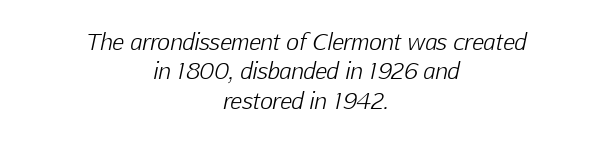
Q: Is the text bold? A: No.
Q: Is the text italic (slanted)? A: Yes, it leans right by about 12 degrees.
Q: Is the text underlined? A: No.
Q: How is the paragraph aligned? A: Centered.
Q: Is the spacing between letters normal or unusually wide? A: Normal.
Q: Is the spacing between lines tight, normal or loose? A: Normal.
